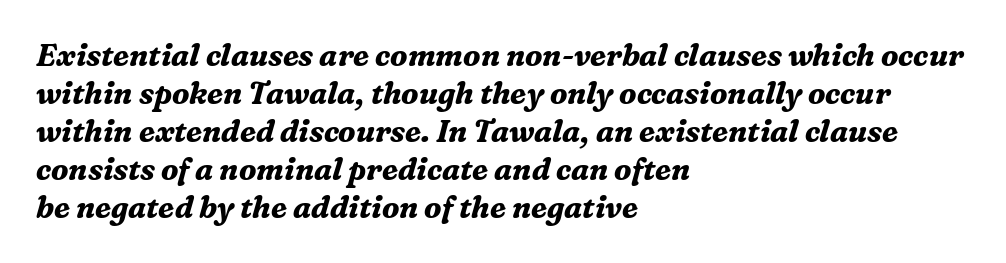
{"serif": "yes", "italic": "yes", "lean": "right", "slant_degrees": 16, "bold": "yes", "weight": "bold", "width": "normal", "stroke_contrast": "medium", "x_height": "medium", "monospaced": "no", "underline": "no", "align": "left", "line_spacing": "normal", "line_spacing_ratio": 1.27, "letter_spacing": "normal", "letter_spacing_em": 0.0, "glyph_px": 30}
